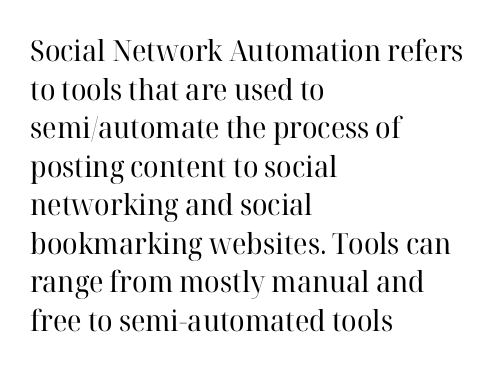
The image shows 29 px regular-weight serif type, upright; set left-aligned, normal line spacing (1.33x), normal letter spacing, not underlined; high stroke contrast and a medium x-height.
